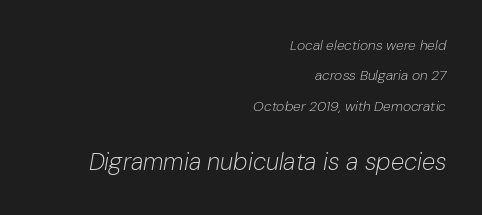
The image shows 24 px text type, italic (leaning right); set right-aligned, loose line spacing (2.17x), normal letter spacing, not underlined; the second (bottom) block is 1.71x larger.
